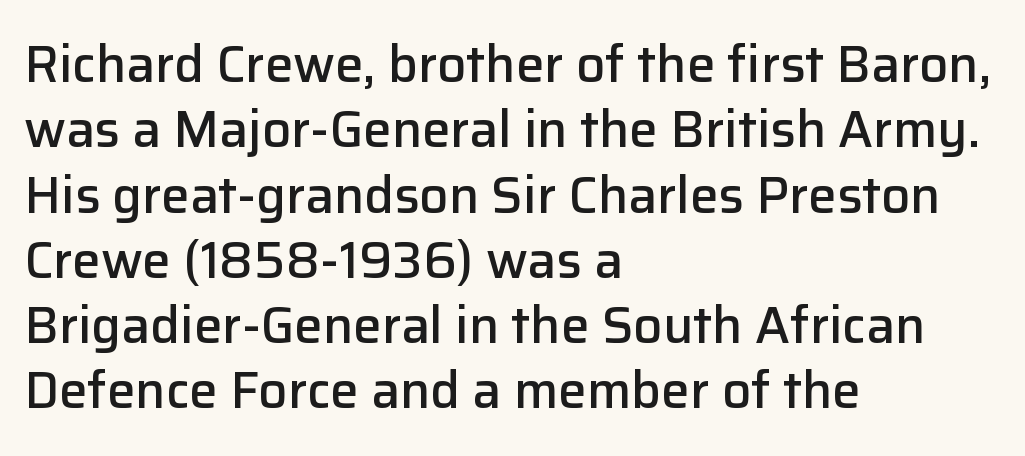
{"serif": "no", "italic": "no", "bold": "semi", "weight": "semibold", "width": "normal", "stroke_contrast": "low", "x_height": "medium", "monospaced": "no", "underline": "no", "align": "left", "line_spacing": "normal", "line_spacing_ratio": 1.28, "letter_spacing": "normal", "letter_spacing_em": 0.0, "glyph_px": 51}
